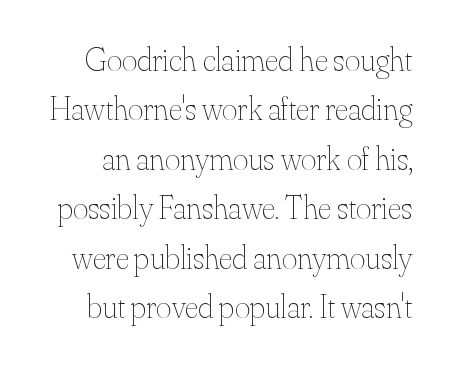
Counters stay open thanks to moderate or lighter strokes. Descenders are the only things crossing below the line. Here the glyphs are tracked normally, forming tight word shapes. Does the leading feel generous? No, just average. A typesetter would call this proportional, since set widths differ per character.
